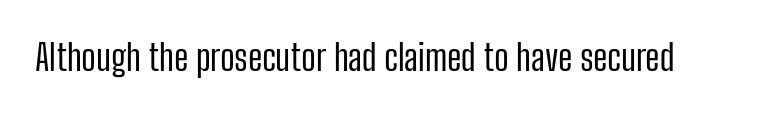
Q: Is the text bold? A: No.
Q: Is the text italic (slanted)? A: No, it is upright.
Q: Is the typeface a serif or a sans-serif typeface? A: Sans-serif.
Q: Is the text underlined? A: No.
Q: Is the spacing between letters normal or unusually wide? A: Normal.
Q: Width (condensed, normal, or wide)? A: Condensed.
Q: Stroke contrast? A: Low.
Q: x-height? A: Medium.
Q: Monospaced? A: No.
